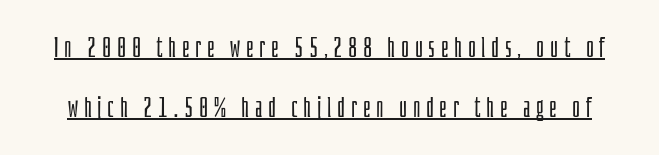
{"italic": "no", "bold": "no", "underline": "yes", "line_spacing": "loose", "line_spacing_ratio": 2.22, "letter_spacing": "wide", "letter_spacing_em": 0.21, "glyph_px": 27}
